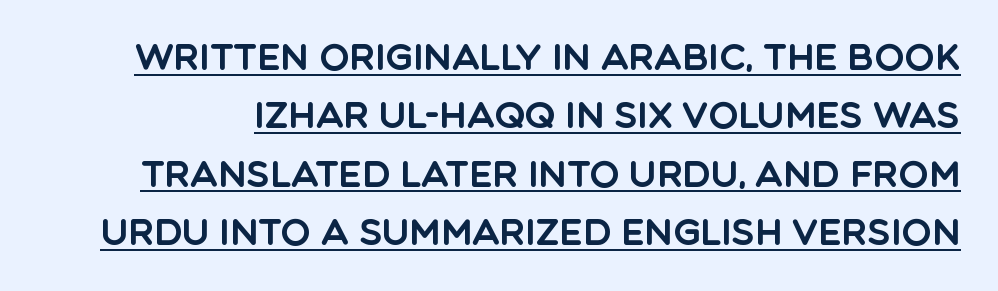
Q: Is the text italic (slanted)? A: No, it is upright.
Q: Is the typeface a serif or a sans-serif typeface? A: Sans-serif.
Q: Is the text underlined? A: Yes.
Q: Is the spacing between letters normal or unusually wide? A: Normal.
Q: Is the spacing between lines tight, normal or loose? A: Normal.
Q: Width (condensed, normal, or wide)? A: Normal.
Q: x-height? A: Large.
Q: Monospaced? A: No.
